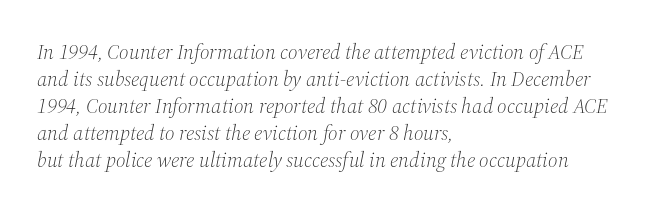
{"italic": "yes", "lean": "right", "slant_degrees": 12, "bold": "no", "underline": "no", "align": "left", "line_spacing": "normal", "line_spacing_ratio": 1.28, "letter_spacing": "normal", "letter_spacing_em": 0.0, "glyph_px": 21}
